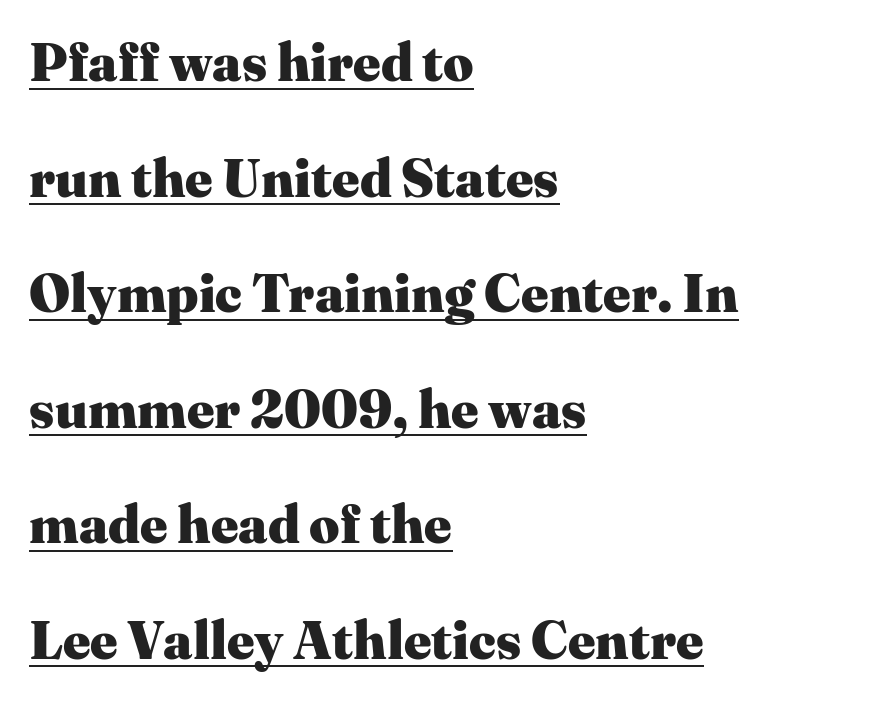
{"serif": "yes", "italic": "no", "bold": "yes", "weight": "heavy", "width": "normal", "stroke_contrast": "medium", "x_height": "medium", "monospaced": "no", "underline": "yes", "align": "left", "line_spacing": "loose", "line_spacing_ratio": 2.18, "letter_spacing": "normal", "letter_spacing_em": 0.0, "glyph_px": 53}
